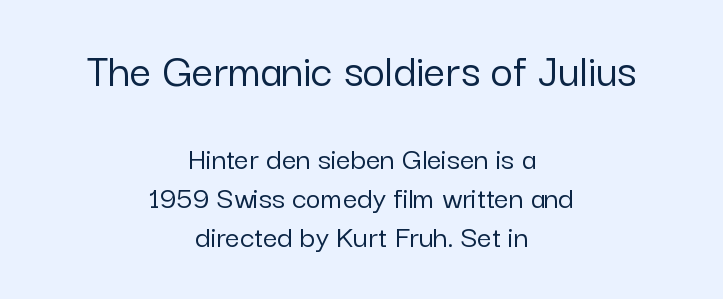
{"serif": "no", "italic": "no", "width": "normal", "stroke_contrast": "low", "x_height": "medium", "monospaced": "no", "underline": "no", "align": "center", "line_spacing_ratio": 1.22, "letter_spacing": "normal", "letter_spacing_em": 0.0, "larger_block": "first", "size_ratio": 1.5, "glyph_px": 48}
